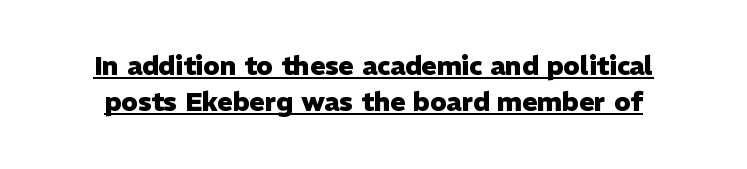
Nobody touched the tracking dial on this one. A typesetter would mark this as roman, not italic. Honestly, the underline is the first thing you notice here. Weight check: bold — yes, fully. The space between consecutive lines is moderate.
